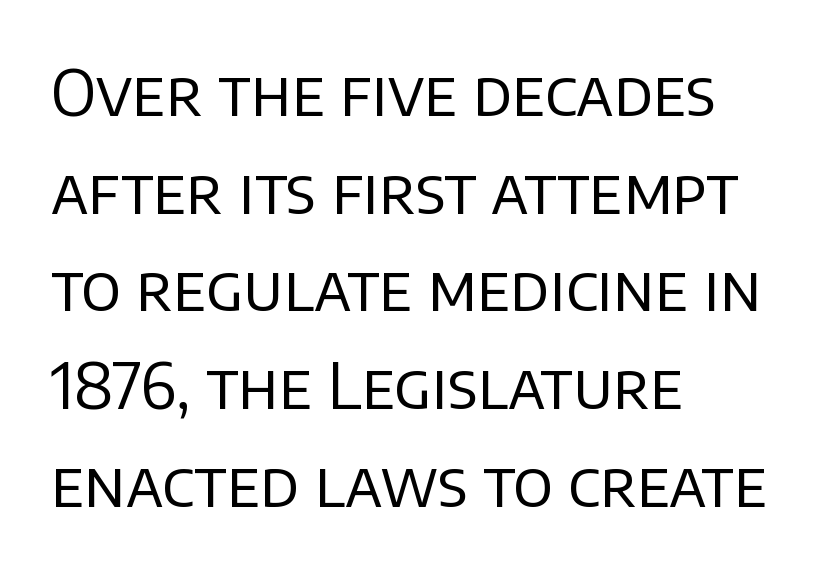
{"serif": "no", "italic": "no", "bold": "no", "weight": "regular", "width": "normal", "stroke_contrast": "low", "x_height": "large", "monospaced": "no", "underline": "no", "align": "left", "line_spacing": "normal", "line_spacing_ratio": 1.55, "letter_spacing": "normal", "letter_spacing_em": 0.0, "glyph_px": 63}
